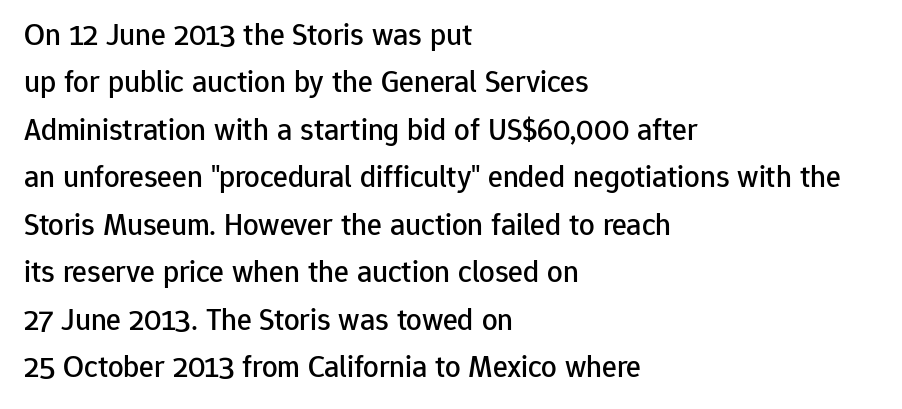
Q: Is the text italic (slanted)? A: No, it is upright.
Q: Is the typeface a serif or a sans-serif typeface? A: Sans-serif.
Q: Is the text underlined? A: No.
Q: How is the paragraph aligned? A: Left-aligned.
Q: Is the spacing between letters normal or unusually wide? A: Normal.
Q: Is the spacing between lines tight, normal or loose? A: Normal.
Q: Width (condensed, normal, or wide)? A: Normal.
Q: Stroke contrast? A: Low.
Q: x-height? A: Medium.
Q: Monospaced? A: No.
